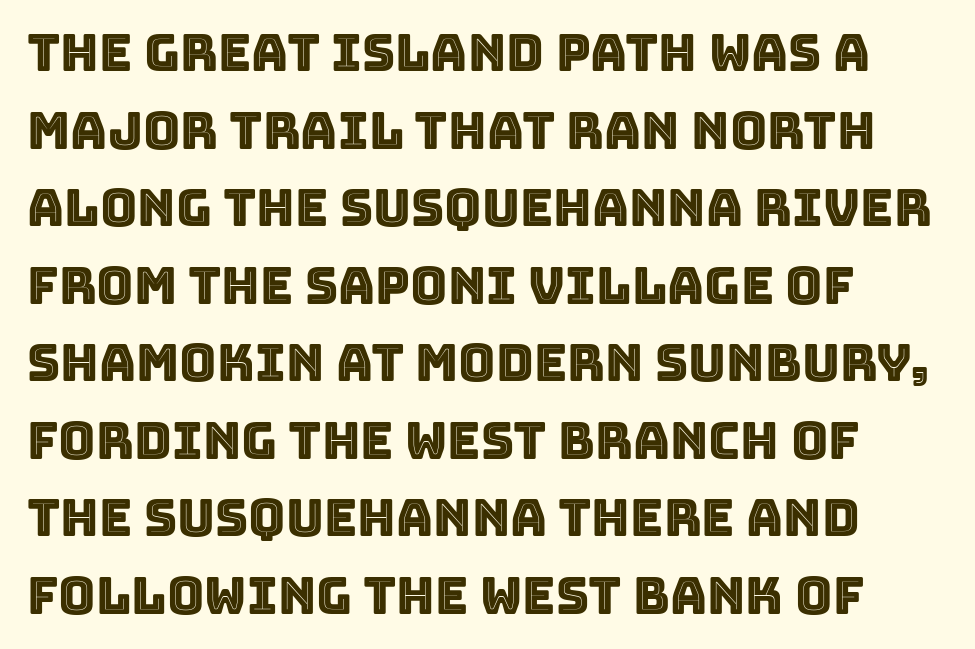
{"italic": "no", "width": "normal", "x_height": "large", "monospaced": "no", "underline": "no", "align": "left", "line_spacing": "normal", "line_spacing_ratio": 1.52, "letter_spacing": "normal", "letter_spacing_em": 0.0, "glyph_px": 51}
